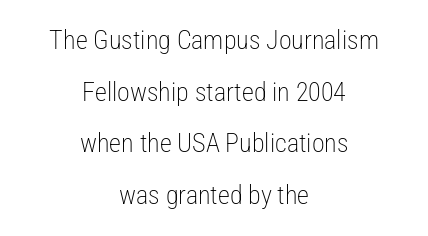
The image shows 26 px text type, upright; set centered, loose line spacing (1.99x), normal letter spacing, not underlined.
